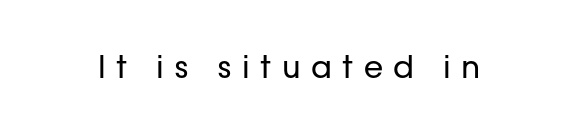
Q: Is the text bold? A: No.
Q: Is the text italic (slanted)? A: No, it is upright.
Q: Is the typeface a serif or a sans-serif typeface? A: Sans-serif.
Q: Is the text underlined? A: No.
Q: Is the spacing between letters normal or unusually wide? A: Unusually wide.
Q: Width (condensed, normal, or wide)? A: Normal.
Q: Stroke contrast? A: Low.
Q: x-height? A: Medium.
Q: Monospaced? A: No.
